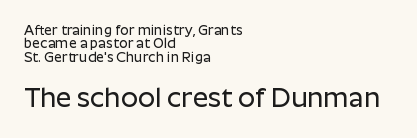
{"italic": "no", "underline": "no", "align": "left", "line_spacing": "tight", "line_spacing_ratio": 0.96, "letter_spacing": "normal", "letter_spacing_em": 0.0, "larger_block": "second", "size_ratio": 1.93, "glyph_px": 27}
